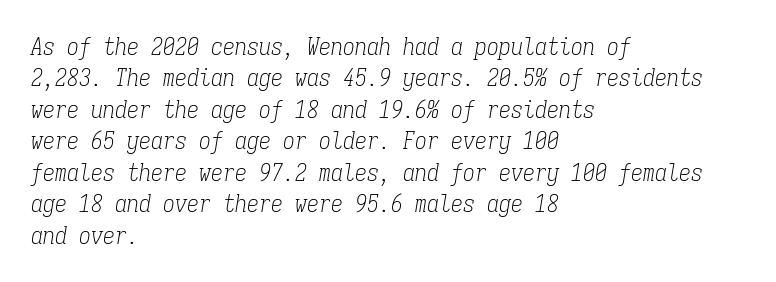
Q: Is the text bold? A: No.
Q: Is the text italic (slanted)? A: Yes, it leans right by about 9 degrees.
Q: Is the text underlined? A: No.
Q: How is the paragraph aligned? A: Left-aligned.
Q: Is the spacing between letters normal or unusually wide? A: Normal.
Q: Is the spacing between lines tight, normal or loose? A: Normal.
